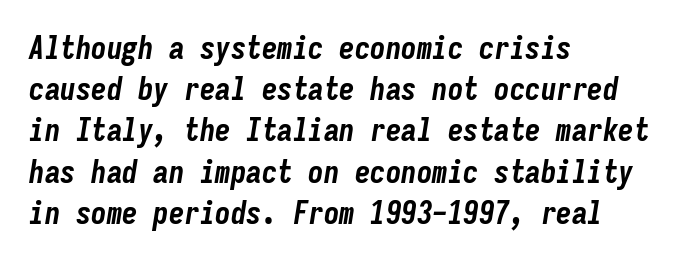
{"italic": "yes", "lean": "right", "slant_degrees": 9, "bold": "yes", "weight": "bold", "width": "condensed", "stroke_contrast": "low", "x_height": "medium", "monospaced": "yes", "underline": "no", "align": "left", "line_spacing": "normal", "line_spacing_ratio": 1.33, "letter_spacing": "normal", "letter_spacing_em": 0.0, "glyph_px": 31}
